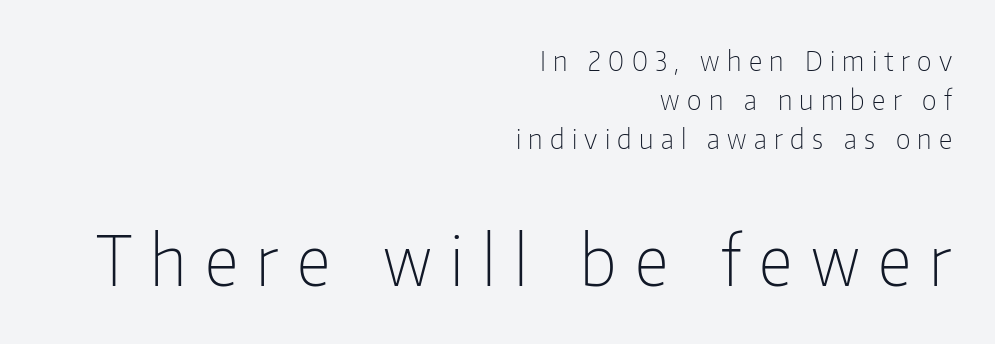
{"serif": "no", "italic": "no", "bold": "no", "weight": "light", "width": "condensed", "stroke_contrast": "low", "x_height": "medium", "monospaced": "no", "underline": "no", "align": "right", "line_spacing": "normal", "line_spacing_ratio": 1.45, "letter_spacing": "wide", "letter_spacing_em": 0.27, "larger_block": "second", "size_ratio": 2.52, "glyph_px": 68}
